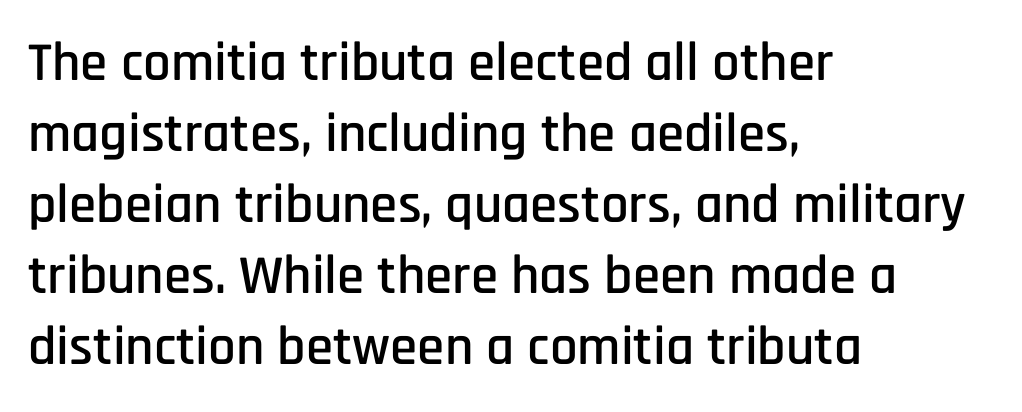
{"serif": "no", "italic": "no", "width": "condensed", "stroke_contrast": "low", "x_height": "large", "monospaced": "no", "underline": "no", "align": "left", "line_spacing": "normal", "line_spacing_ratio": 1.29, "letter_spacing": "normal", "letter_spacing_em": 0.0, "glyph_px": 55}
